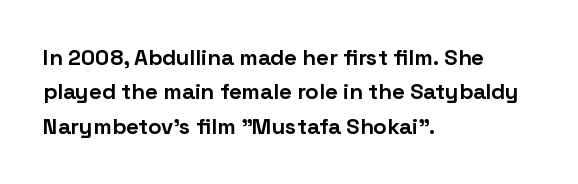
Upright lettering throughout. Just letters on the line, the space beneath them empty. The vertical gap from one line to the next is medium. Strong, thick strokes mark this as bold type. Short and long lines alike share a common starting point at left.
